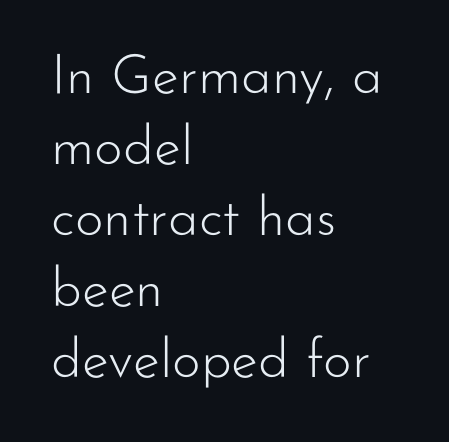
The image shows 55 px light sans-serif type, upright; set left-aligned, normal line spacing (1.29x), normal letter spacing, not underlined; low stroke contrast and a small x-height.
